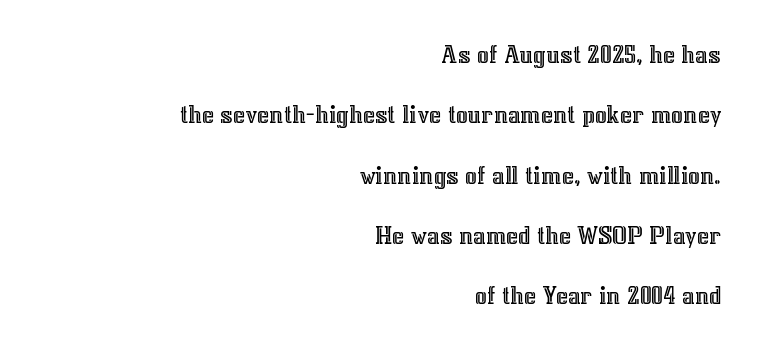
The image shows 26 px text type, upright; set right-aligned, loose line spacing (2.32x), normal letter spacing, not underlined.
